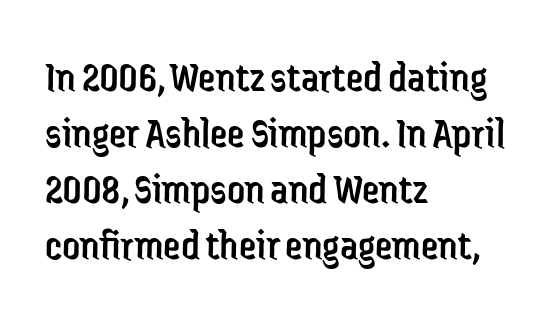
Q: Is the text bold? A: No.
Q: Is the text italic (slanted)? A: No, it is upright.
Q: Is the typeface a serif or a sans-serif typeface? A: Sans-serif.
Q: Is the text underlined? A: No.
Q: How is the paragraph aligned? A: Left-aligned.
Q: Is the spacing between letters normal or unusually wide? A: Normal.
Q: Is the spacing between lines tight, normal or loose? A: Normal.
Q: Width (condensed, normal, or wide)? A: Condensed.
Q: Stroke contrast? A: Low.
Q: x-height? A: Medium.
Q: Monospaced? A: No.
